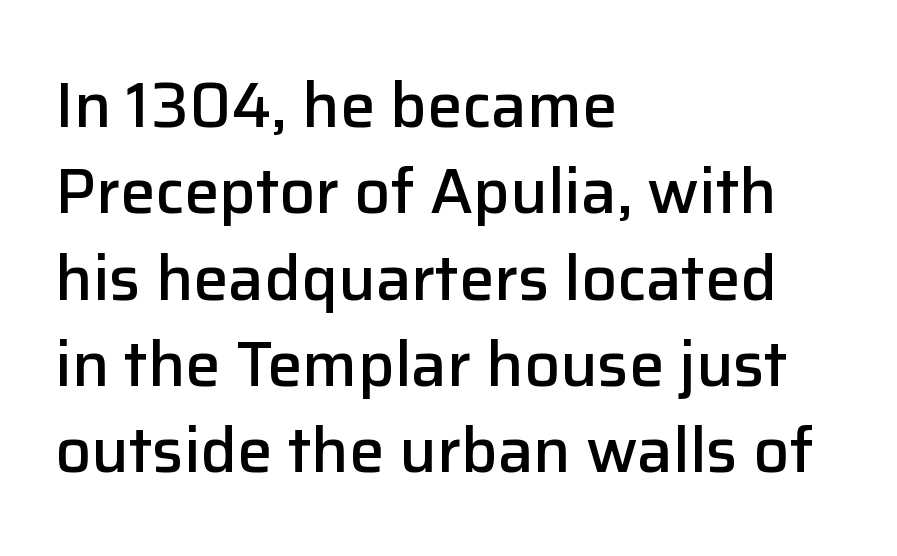
Short and long lines alike share a common starting point at left. Characters remain perfectly vertical along every line. Varying glyph widths throughout — classic text-font behaviour. Anything drawn beneath the words? Only blank space.
